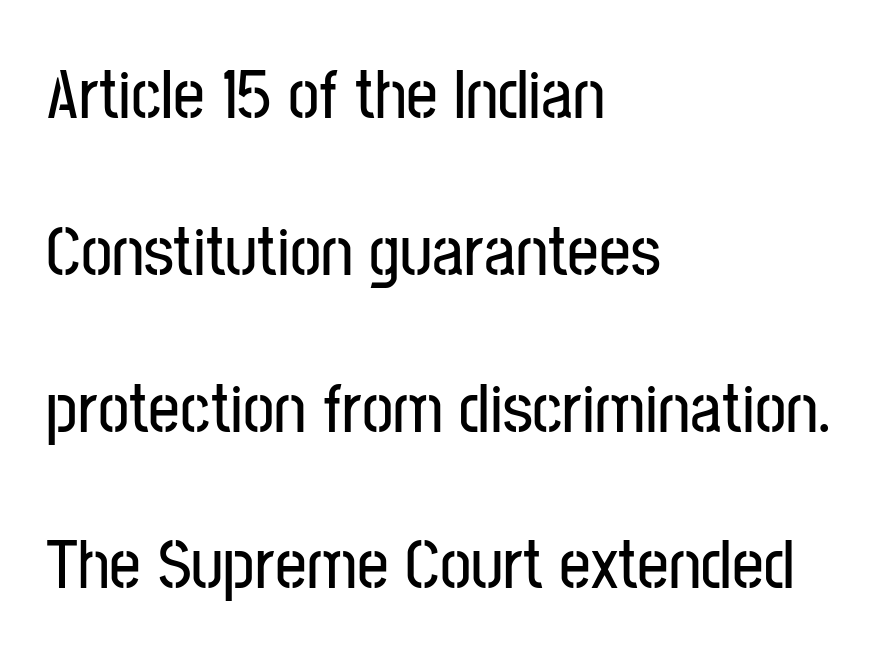
{"serif": "no", "italic": "no", "width": "condensed", "stroke_contrast": "low", "x_height": "medium", "monospaced": "no", "underline": "no", "align": "left", "line_spacing": "loose", "line_spacing_ratio": 2.24, "letter_spacing": "normal", "letter_spacing_em": 0.0, "glyph_px": 70}
